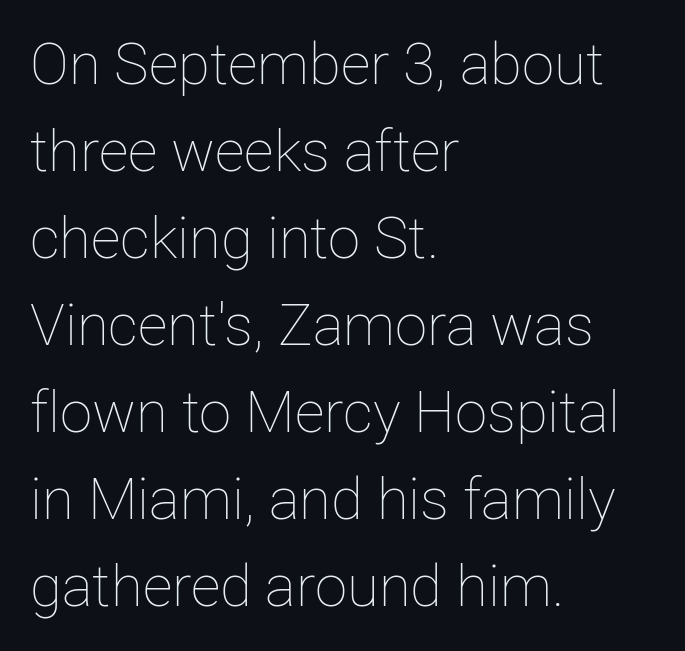
The image shows 58 px thin type, upright; set left-aligned, normal line spacing (1.5x), normal letter spacing, not underlined; low stroke contrast and a medium x-height.
